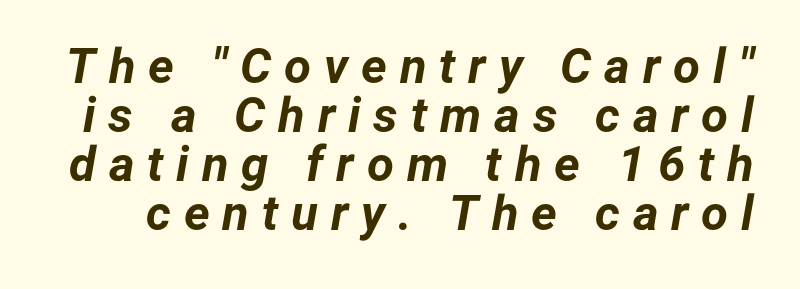
{"italic": "yes", "lean": "right", "slant_degrees": 12, "bold": "yes", "weight": "bold", "width": "normal", "stroke_contrast": "low", "x_height": "medium", "monospaced": "no", "underline": "no", "line_spacing": "tight", "line_spacing_ratio": 1.0, "letter_spacing": "wide", "letter_spacing_em": 0.26, "glyph_px": 49}
